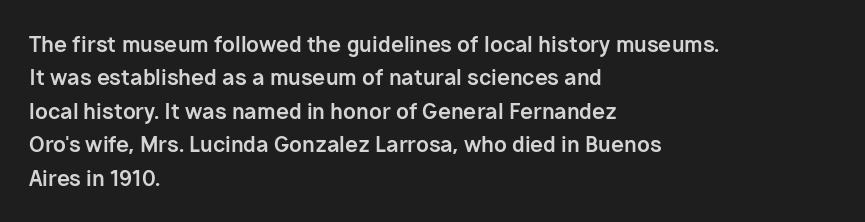
The image shows 21 px bold type, upright; set left-aligned, normal line spacing (1.59x), normal letter spacing, not underlined.
